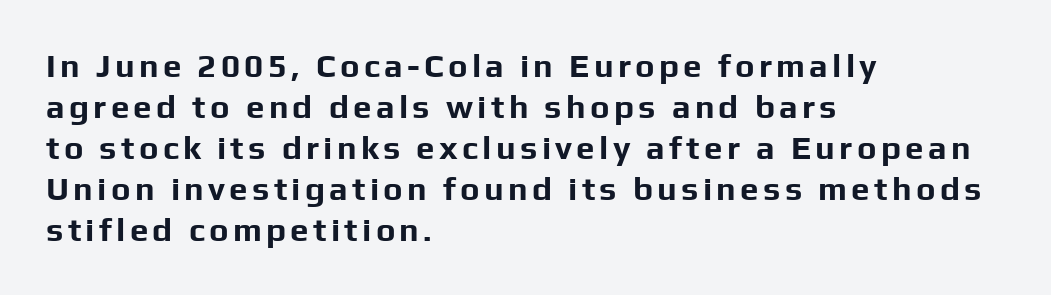
The image shows 33 px bold sans-serif type, upright; set left-aligned, line spacing 1.24x, not underlined; low stroke contrast and a medium x-height.
